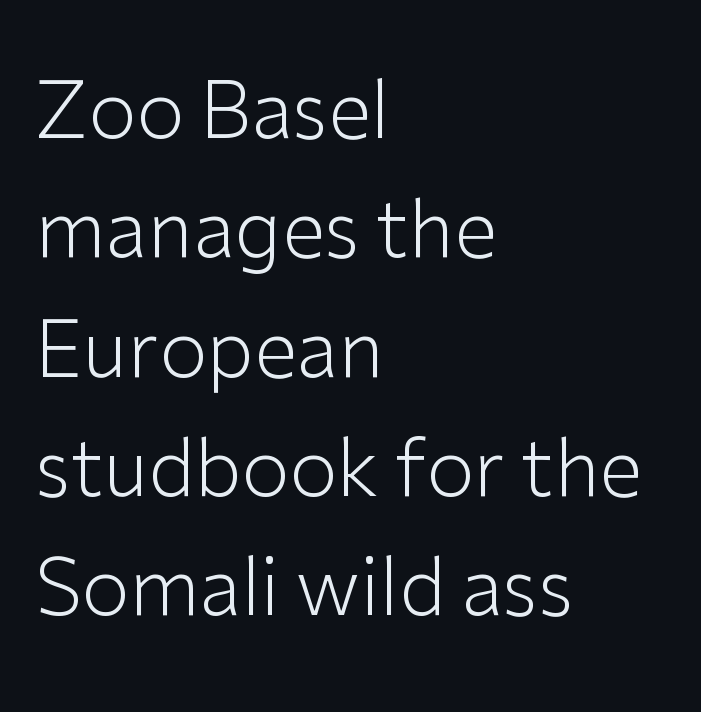
{"serif": "no", "italic": "no", "bold": "no", "weight": "light", "width": "normal", "stroke_contrast": "low", "x_height": "medium", "monospaced": "no", "underline": "no", "align": "left", "line_spacing": "normal", "line_spacing_ratio": 1.53, "letter_spacing": "normal", "letter_spacing_em": 0.0, "glyph_px": 78}
